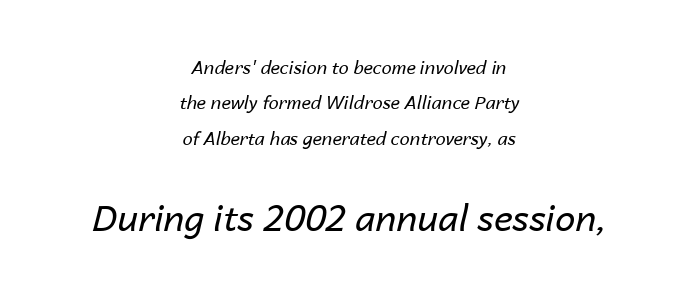
Q: Is the text bold? A: No.
Q: Is the text italic (slanted)? A: Yes, it leans right by about 14 degrees.
Q: Is the text underlined? A: No.
Q: How is the paragraph aligned? A: Centered.
Q: Is the spacing between letters normal or unusually wide? A: Normal.
Q: Is the spacing between lines tight, normal or loose? A: Loose.
Q: Which block of text is set in a larger size, the first (top) or the second (bottom)? A: The second (bottom) one.
Q: Width (condensed, normal, or wide)? A: Normal.
Q: Stroke contrast? A: Low.
Q: x-height? A: Medium.
Q: Monospaced? A: No.
